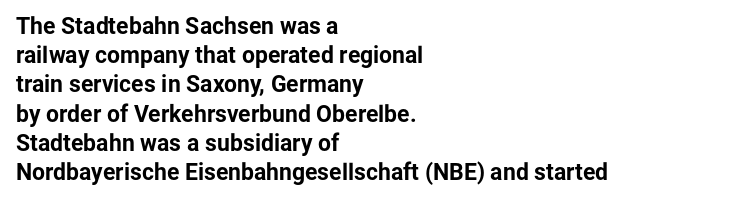
The image shows 23 px bold type, upright; set left-aligned, normal line spacing (1.27x), normal letter spacing, not underlined.
